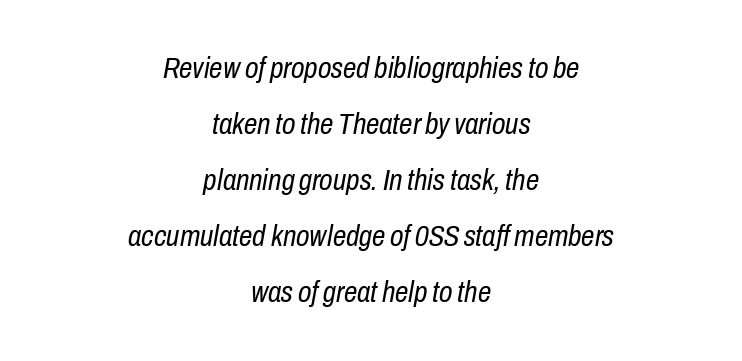
{"italic": "yes", "lean": "right", "slant_degrees": 10, "bold": "no", "weight": "regular", "width": "condensed", "stroke_contrast": "low", "x_height": "medium", "monospaced": "no", "underline": "no", "align": "center", "line_spacing_ratio": 1.87, "letter_spacing": "normal", "letter_spacing_em": 0.0, "glyph_px": 30}
